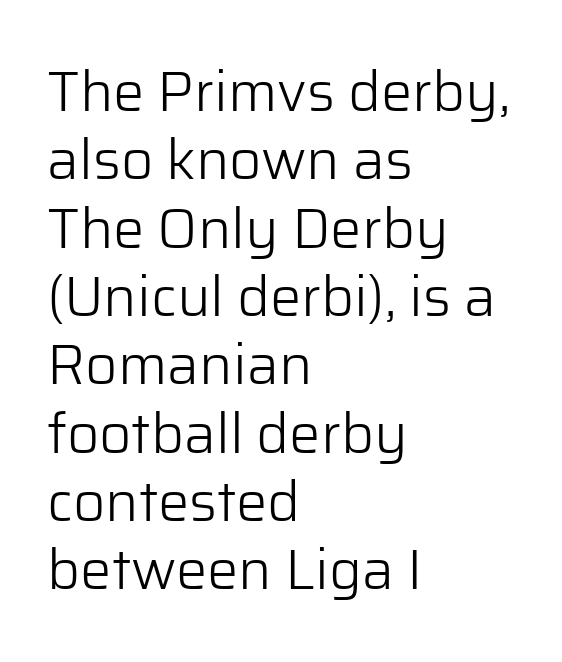
The image shows 56 px light sans-serif type, upright; set left-aligned, line spacing 1.22x, normal letter spacing, not underlined; low stroke contrast and a medium x-height.
